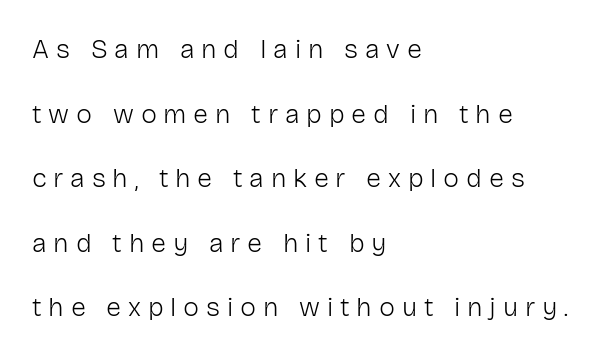
Q: Is the text bold? A: No.
Q: Is the text italic (slanted)? A: No, it is upright.
Q: Is the text underlined? A: No.
Q: How is the paragraph aligned? A: Left-aligned.
Q: Is the spacing between letters normal or unusually wide? A: Unusually wide.
Q: Is the spacing between lines tight, normal or loose? A: Loose.
